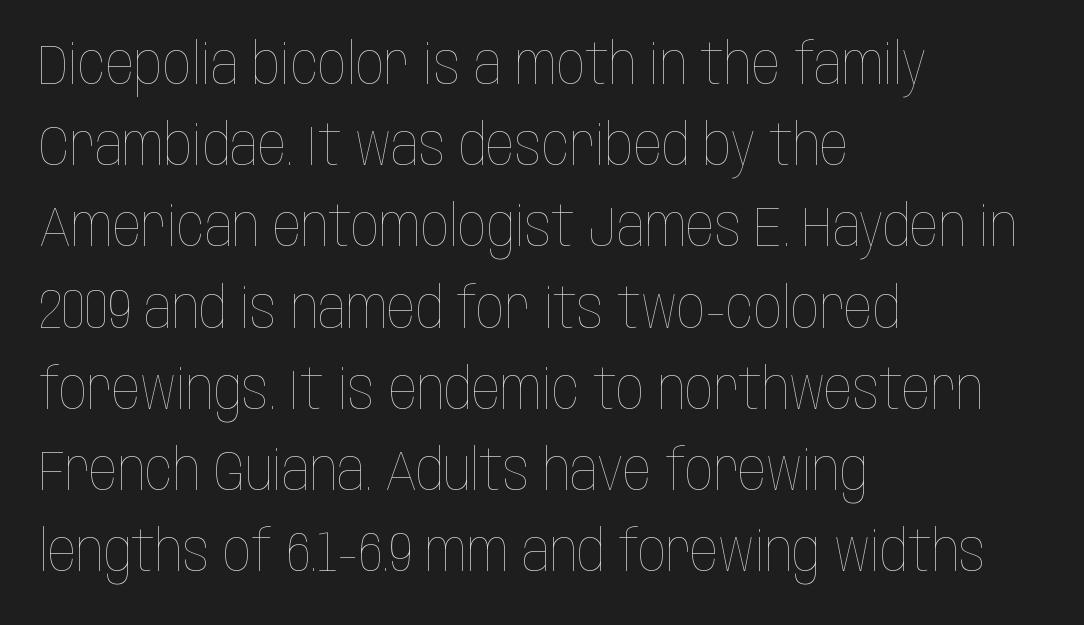
{"italic": "no", "bold": "no", "weight": "thin", "width": "condensed", "stroke_contrast": "low", "x_height": "large", "monospaced": "no", "underline": "no", "align": "left", "line_spacing": "normal", "line_spacing_ratio": 1.45, "letter_spacing": "normal", "letter_spacing_em": 0.0, "glyph_px": 56}
